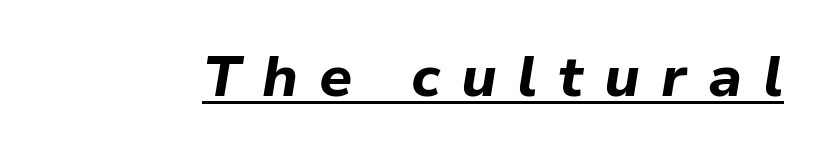
When letters slant like this, we call the style italic. I'd describe the lettering as bold — thick and assertive. Varying glyph widths throughout — classic text-font behaviour. The tracking reads as deliberately expanded to a designer's eye. A baseline rule has been typeset under these characters.
